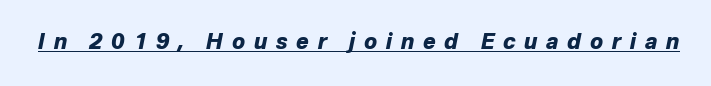
Q: Is the text bold? A: Yes.
Q: Is the text italic (slanted)? A: Yes, it leans right by about 12 degrees.
Q: Is the text underlined? A: Yes.
Q: Is the spacing between letters normal or unusually wide? A: Unusually wide.
